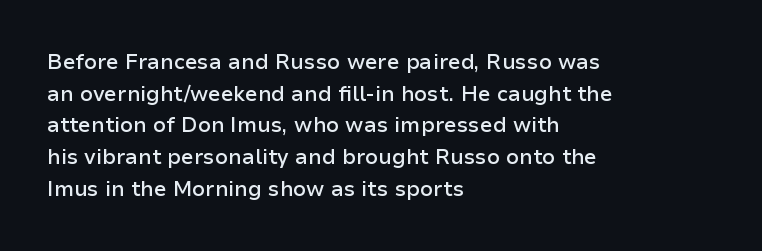
Q: Is the text bold? A: Semi-bold.
Q: Is the text italic (slanted)? A: No, it is upright.
Q: Is the text underlined? A: No.
Q: How is the paragraph aligned? A: Left-aligned.
Q: Is the spacing between letters normal or unusually wide? A: Normal.
Q: Is the spacing between lines tight, normal or loose? A: Normal.
